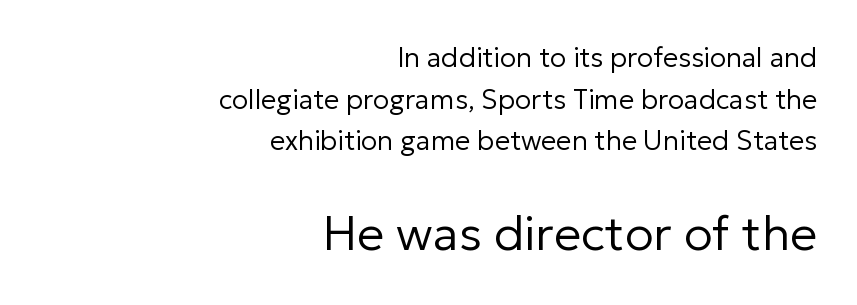
{"serif": "no", "italic": "no", "bold": "no", "weight": "regular", "width": "normal", "stroke_contrast": "low", "x_height": "medium", "monospaced": "no", "underline": "no", "align": "right", "line_spacing": "normal", "line_spacing_ratio": 1.54, "letter_spacing": "normal", "letter_spacing_em": 0.0, "larger_block": "second", "size_ratio": 1.78, "glyph_px": 48}
